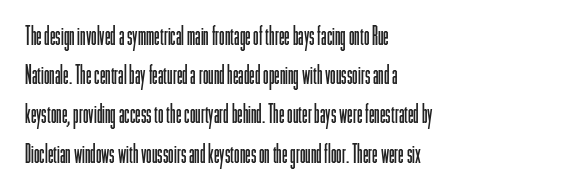
{"italic": "no", "bold": "no", "underline": "no", "align": "left", "line_spacing": "normal", "line_spacing_ratio": 1.57, "letter_spacing": "normal", "letter_spacing_em": 0.0, "glyph_px": 25}
